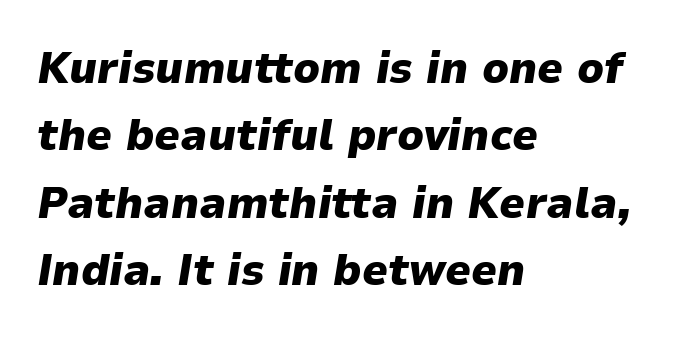
{"italic": "yes", "lean": "right", "slant_degrees": 9, "bold": "yes", "weight": "heavy", "width": "normal", "stroke_contrast": "low", "x_height": "medium", "monospaced": "no", "underline": "no", "align": "left", "line_spacing": "normal", "line_spacing_ratio": 1.5, "letter_spacing": "normal", "letter_spacing_em": 0.0, "glyph_px": 45}
